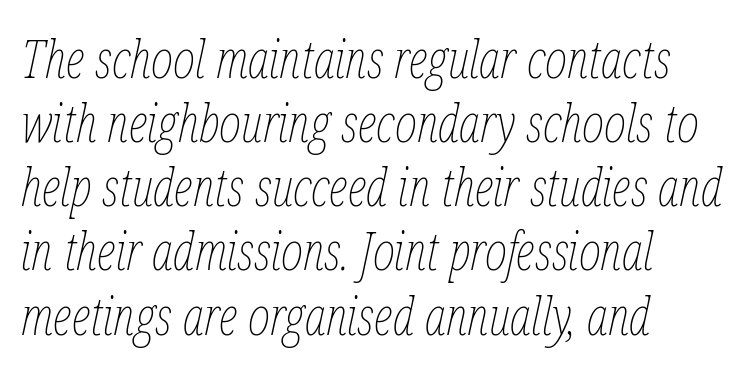
Q: Is the text bold? A: No.
Q: Is the text italic (slanted)? A: Yes, it leans right by about 12 degrees.
Q: Is the text underlined? A: No.
Q: How is the paragraph aligned? A: Left-aligned.
Q: Is the spacing between letters normal or unusually wide? A: Normal.
Q: Width (condensed, normal, or wide)? A: Condensed.
Q: Stroke contrast? A: Low.
Q: x-height? A: Medium.
Q: Monospaced? A: No.
